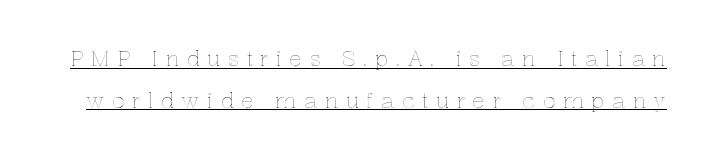
Q: Is the text italic (slanted)? A: No, it is upright.
Q: Is the text underlined? A: Yes.
Q: Is the spacing between letters normal or unusually wide? A: Unusually wide.
Q: Is the spacing between lines tight, normal or loose? A: Loose.
